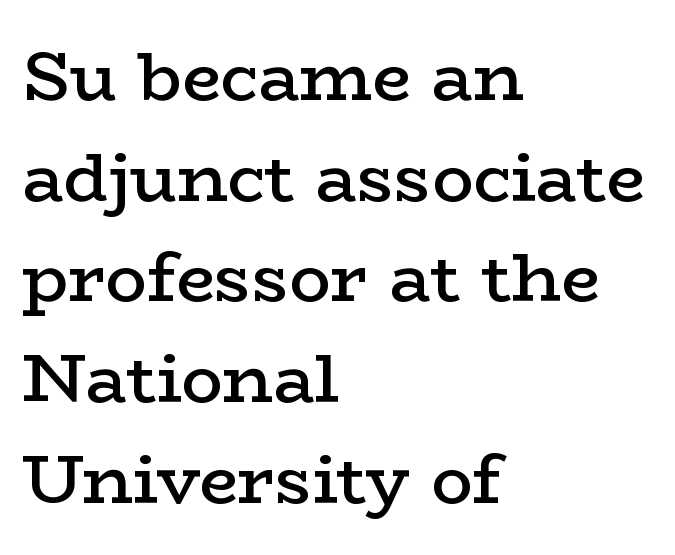
Q: Is the text bold? A: Semi-bold.
Q: Is the text italic (slanted)? A: No, it is upright.
Q: Is the typeface a serif or a sans-serif typeface? A: Serif.
Q: Is the text underlined? A: No.
Q: How is the paragraph aligned? A: Left-aligned.
Q: Is the spacing between letters normal or unusually wide? A: Normal.
Q: Is the spacing between lines tight, normal or loose? A: Normal.
Q: Width (condensed, normal, or wide)? A: Wide.
Q: Stroke contrast? A: Low.
Q: x-height? A: Medium.
Q: Monospaced? A: No.
